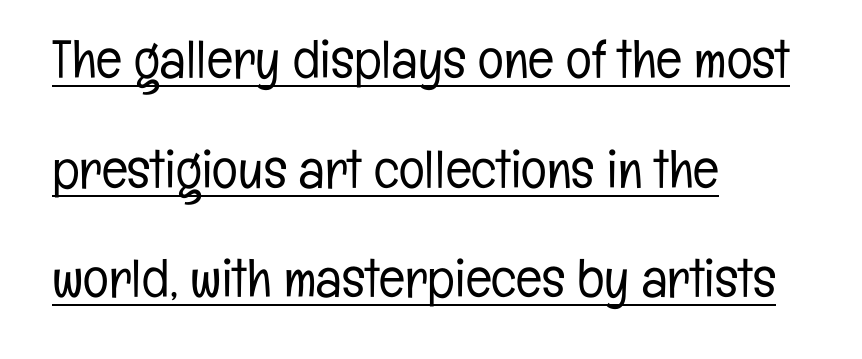
Spacing between characters is what you'd get straight out of the box. Horizontal bands of white between lines are thick stripes. Rendered with straight, roman letterforms. Notice how the passage keeps a crisp vertical edge on the left only. The strokes carry an ordinary text weight at most.
